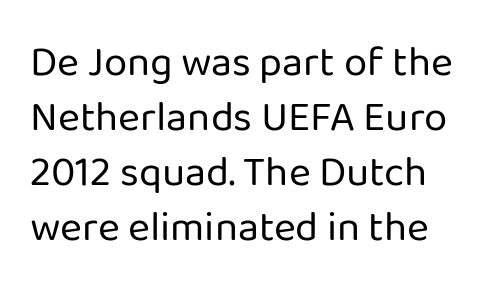
Q: Is the text bold? A: No.
Q: Is the text italic (slanted)? A: No, it is upright.
Q: Is the typeface a serif or a sans-serif typeface? A: Sans-serif.
Q: Is the text underlined? A: No.
Q: Is the spacing between letters normal or unusually wide? A: Normal.
Q: Is the spacing between lines tight, normal or loose? A: Normal.
Q: Width (condensed, normal, or wide)? A: Normal.
Q: Stroke contrast? A: Low.
Q: x-height? A: Medium.
Q: Monospaced? A: No.
